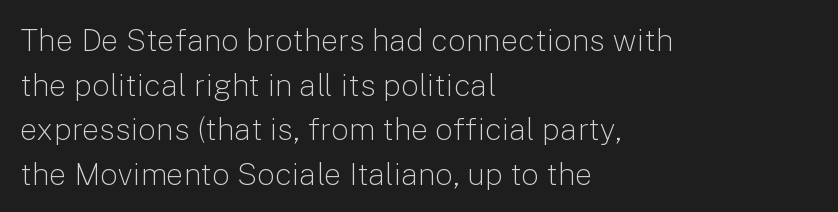
The image shows 31 px light sans-serif type, upright; set left-aligned, normal line spacing (1.44x), normal letter spacing, not underlined; low stroke contrast and a medium x-height.
